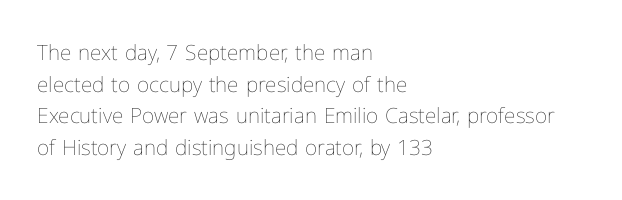
Q: Is the text bold? A: No.
Q: Is the text italic (slanted)? A: No, it is upright.
Q: Is the text underlined? A: No.
Q: How is the paragraph aligned? A: Left-aligned.
Q: Is the spacing between letters normal or unusually wide? A: Normal.
Q: Is the spacing between lines tight, normal or loose? A: Normal.
